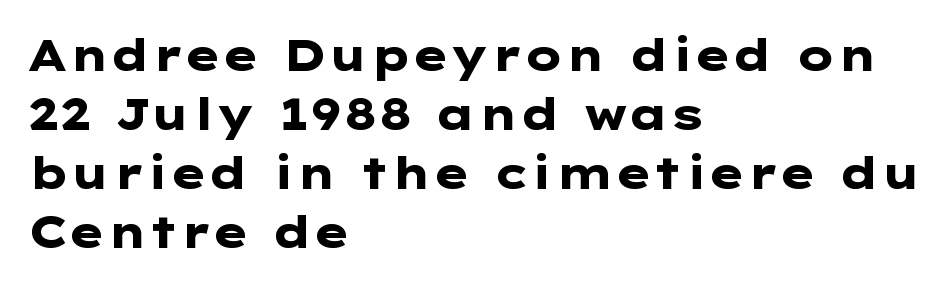
Type style note: lacks serifs. Which margin do the lines hug? The left one — the right edge is uneven. This block has exactly the height ordinary leading produces. This rendering features lettering with no underline. A dark, heavy texture on the line: the type is bold.
